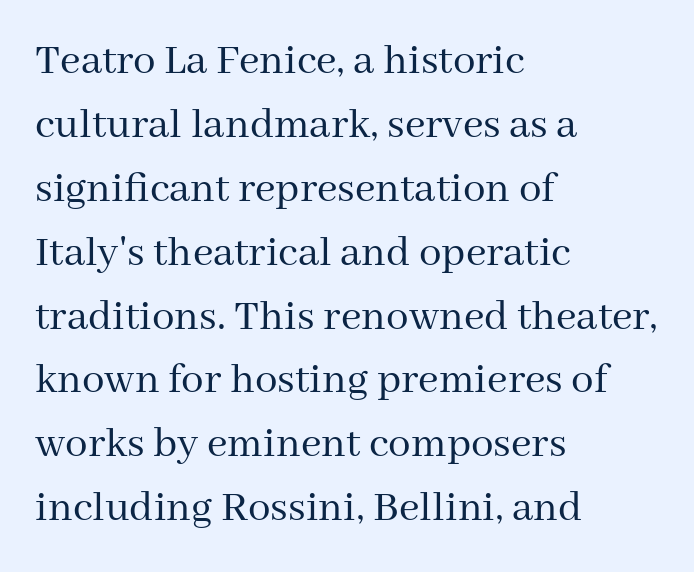
Q: Is the text bold? A: No.
Q: Is the text italic (slanted)? A: No, it is upright.
Q: Is the typeface a serif or a sans-serif typeface? A: Serif.
Q: Is the text underlined? A: No.
Q: How is the paragraph aligned? A: Left-aligned.
Q: Is the spacing between letters normal or unusually wide? A: Normal.
Q: Is the spacing between lines tight, normal or loose? A: Normal.
Q: Width (condensed, normal, or wide)? A: Normal.
Q: Stroke contrast? A: Medium.
Q: x-height? A: Medium.
Q: Monospaced? A: No.
